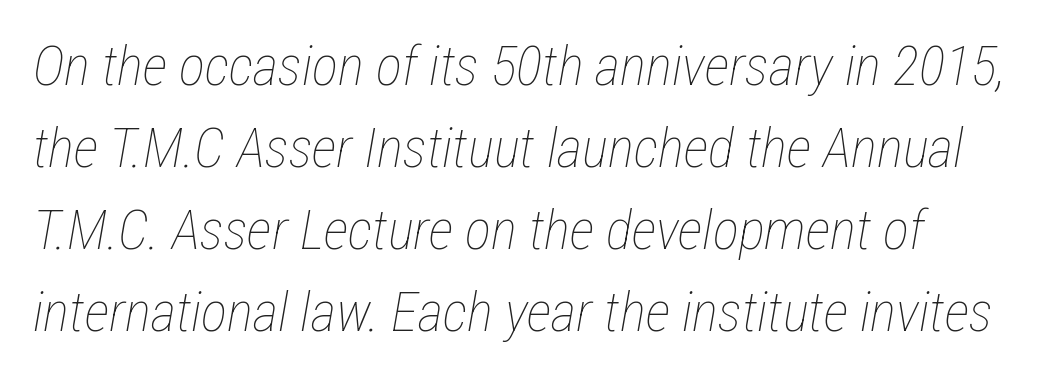
Q: Is the text bold? A: No.
Q: Is the text italic (slanted)? A: Yes, it leans right by about 12 degrees.
Q: Is the text underlined? A: No.
Q: Is the spacing between letters normal or unusually wide? A: Normal.
Q: Is the spacing between lines tight, normal or loose? A: Normal.
Q: Width (condensed, normal, or wide)? A: Condensed.
Q: Stroke contrast? A: Low.
Q: x-height? A: Medium.
Q: Monospaced? A: No.
